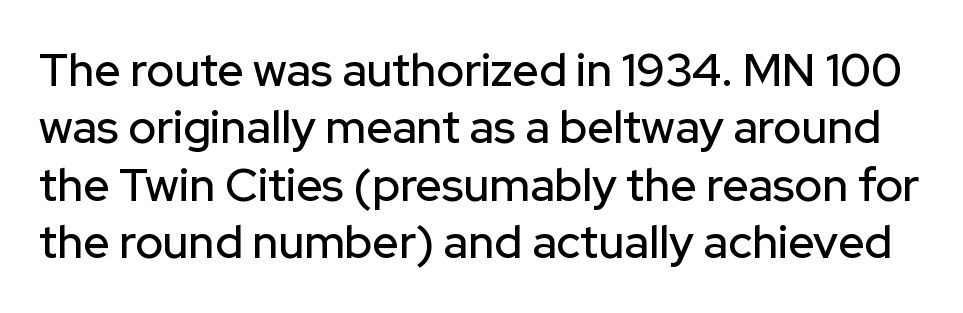
Q: Is the text italic (slanted)? A: No, it is upright.
Q: Is the typeface a serif or a sans-serif typeface? A: Sans-serif.
Q: Is the text underlined? A: No.
Q: Is the spacing between letters normal or unusually wide? A: Normal.
Q: Is the spacing between lines tight, normal or loose? A: Normal.
Q: Width (condensed, normal, or wide)? A: Normal.
Q: Stroke contrast? A: Low.
Q: x-height? A: Medium.
Q: Monospaced? A: No.
